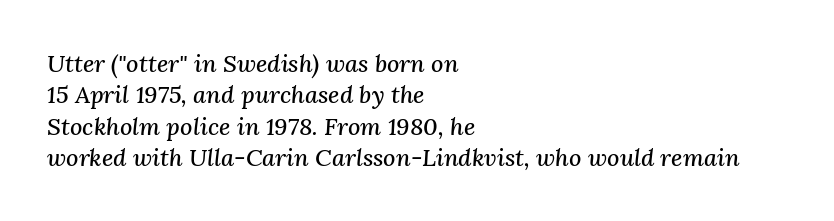
{"italic": "yes", "lean": "right", "slant_degrees": 3, "underline": "no", "align": "left", "line_spacing": "normal", "line_spacing_ratio": 1.31, "letter_spacing": "normal", "letter_spacing_em": 0.0, "glyph_px": 24}
